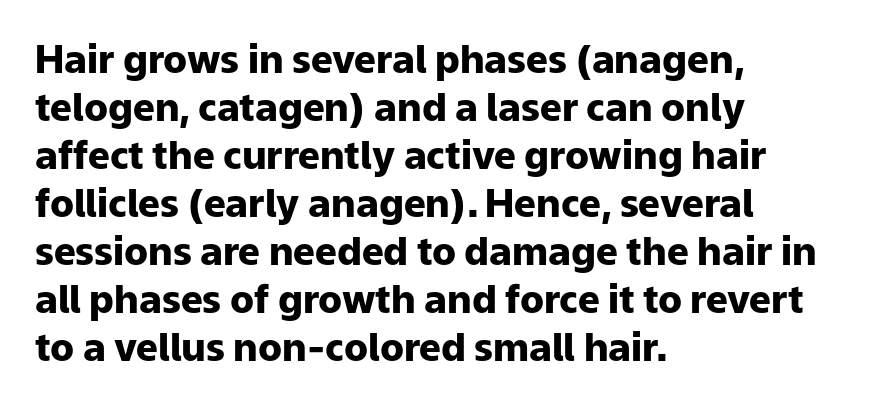
The designer went with a sans here, leaving each stem footless. Posture: vertical. A typesetter would call this proportional, since set widths differ per character. Anything drawn beneath the words? Only blank space.
